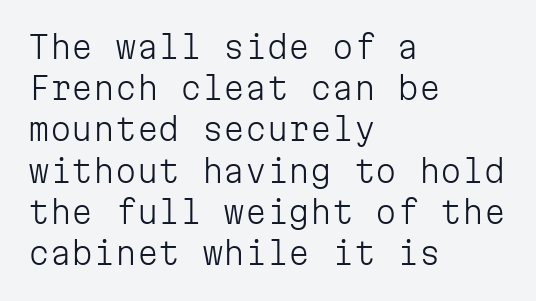
Q: Is the text bold? A: No.
Q: Is the text italic (slanted)? A: No, it is upright.
Q: Is the typeface a serif or a sans-serif typeface? A: Sans-serif.
Q: Is the text underlined? A: No.
Q: How is the paragraph aligned? A: Left-aligned.
Q: Is the spacing between letters normal or unusually wide? A: Normal.
Q: Is the spacing between lines tight, normal or loose? A: Normal.
Q: Width (condensed, normal, or wide)? A: Normal.
Q: Stroke contrast? A: Low.
Q: x-height? A: Medium.
Q: Monospaced? A: Yes.
